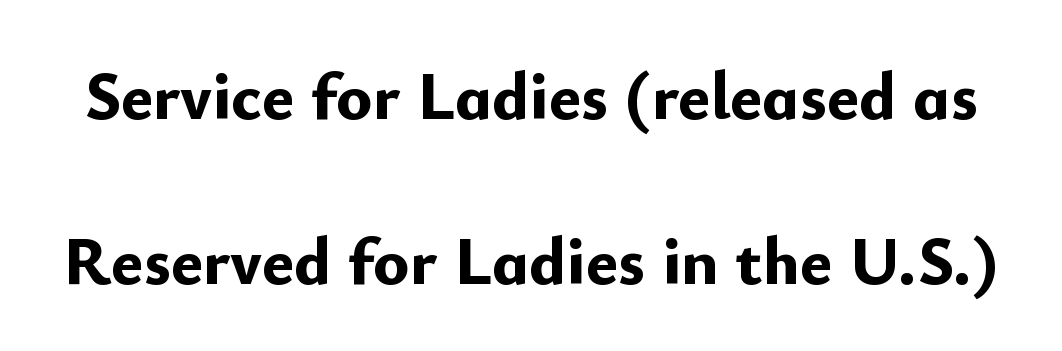
The image shows 68 px bold sans-serif type, upright; set loose line spacing (2.42x), normal letter spacing, not underlined; low stroke contrast and a small x-height.
